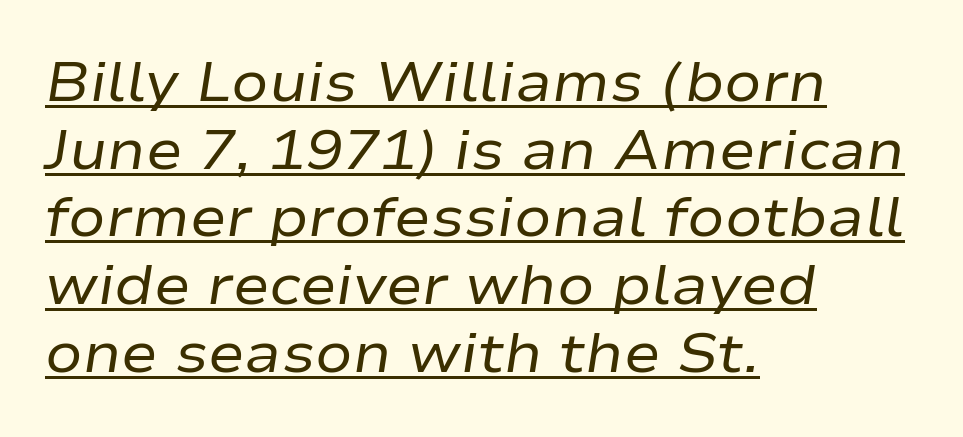
{"italic": "yes", "lean": "right", "slant_degrees": 9, "bold": "no", "weight": "regular", "width": "wide", "stroke_contrast": "low", "x_height": "medium", "monospaced": "no", "underline": "yes", "align": "left", "line_spacing_ratio": 1.23, "letter_spacing": "normal", "letter_spacing_em": 0.0, "glyph_px": 55}
